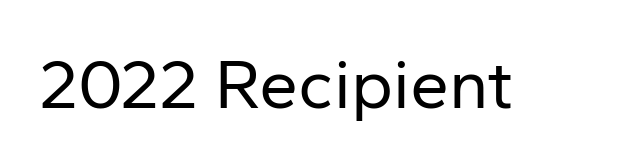
The image shows 70 px regular-weight sans-serif type, upright; set normal letter spacing, not underlined; low stroke contrast and a medium x-height.
